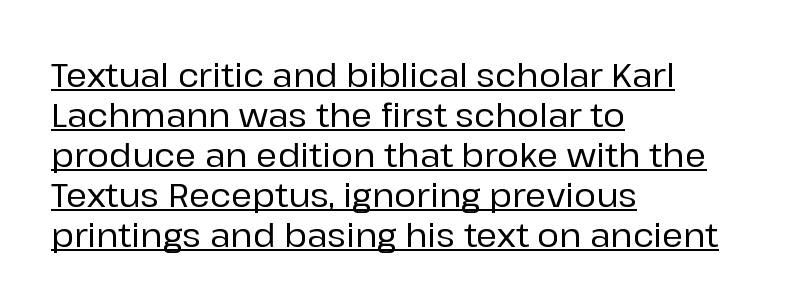
{"serif": "no", "italic": "no", "width": "normal", "stroke_contrast": "low", "x_height": "medium", "monospaced": "no", "underline": "yes", "align": "left", "line_spacing_ratio": 1.21, "letter_spacing": "normal", "letter_spacing_em": 0.0, "glyph_px": 33}
